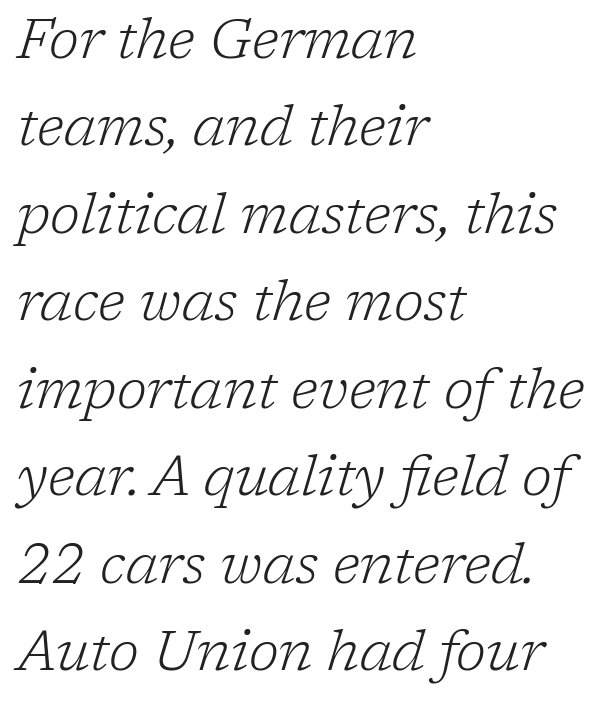
No word sits above an underline. Where is the straight margin? On the left. Character widths vary here, with narrow letters taking less room than wide ones. Reading down the column, the eye jumps a familiar distance to each next line. The font is comparable to plain body text, perhaps lighter. There is no visible air inserted between adjacent glyphs.
